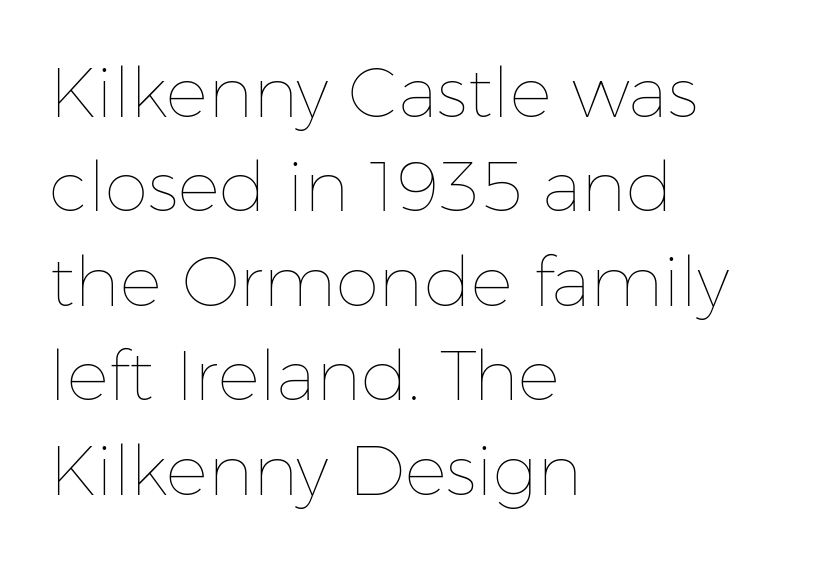
Q: Is the text bold? A: No.
Q: Is the text italic (slanted)? A: No, it is upright.
Q: Is the text underlined? A: No.
Q: How is the paragraph aligned? A: Left-aligned.
Q: Is the spacing between letters normal or unusually wide? A: Normal.
Q: Is the spacing between lines tight, normal or loose? A: Normal.
Q: Width (condensed, normal, or wide)? A: Normal.
Q: Stroke contrast? A: Low.
Q: x-height? A: Medium.
Q: Monospaced? A: No.
